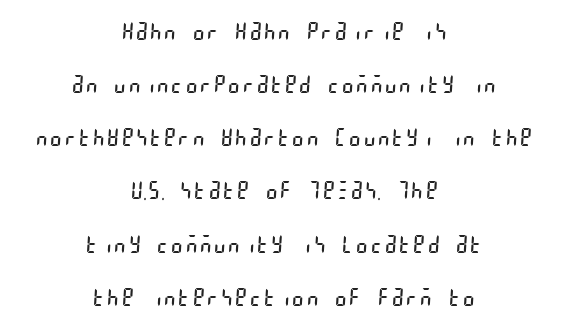
The image shows 23 px text type; set centered, loose line spacing (2.31x), not underlined.
